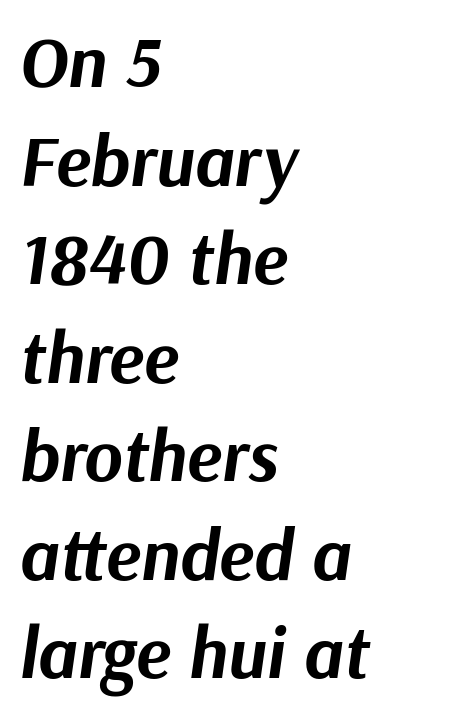
Q: Is the text bold? A: Yes.
Q: Is the text italic (slanted)? A: Yes, it leans right by about 9 degrees.
Q: Is the text underlined? A: No.
Q: How is the paragraph aligned? A: Left-aligned.
Q: Is the spacing between letters normal or unusually wide? A: Normal.
Q: Is the spacing between lines tight, normal or loose? A: Normal.
Q: Width (condensed, normal, or wide)? A: Normal.
Q: Stroke contrast? A: Medium.
Q: x-height? A: Medium.
Q: Monospaced? A: No.
